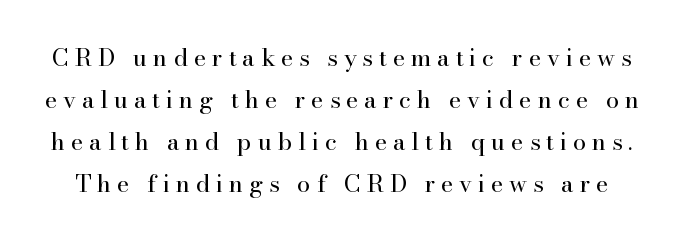
Q: Is the text bold? A: No.
Q: Is the text italic (slanted)? A: No, it is upright.
Q: Is the text underlined? A: No.
Q: Is the spacing between letters normal or unusually wide? A: Unusually wide.
